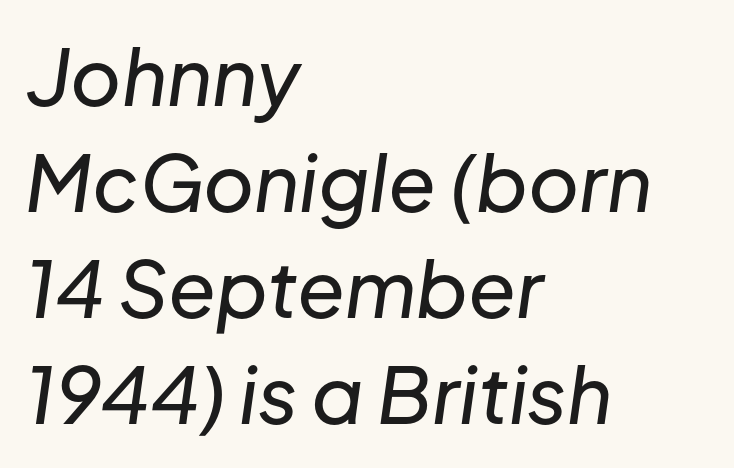
Tall strokes in this sample are angled rather than plumb. Compared with typical body copy, the letter spacing here is the same. A typesetter would call this proportional, since set widths differ per character. Quick note: interline space is typical. Plain, unruled lines of type.
